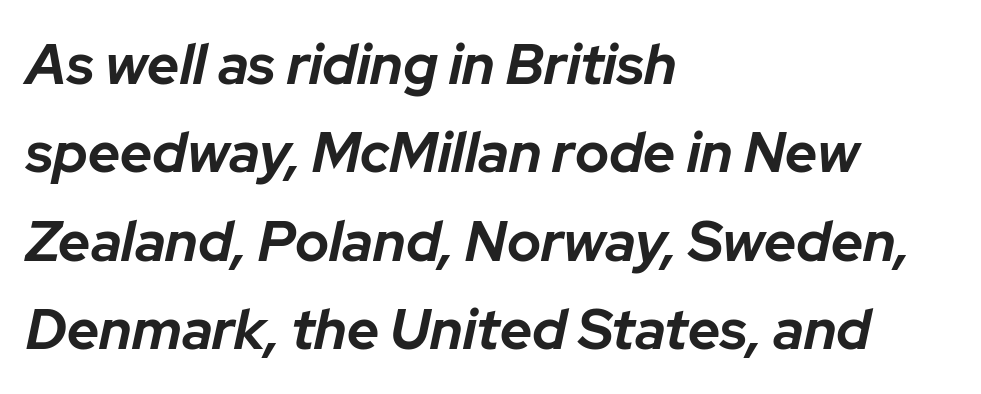
Q: Is the text bold? A: Yes.
Q: Is the text italic (slanted)? A: Yes, it leans right by about 12 degrees.
Q: Is the text underlined? A: No.
Q: How is the paragraph aligned? A: Left-aligned.
Q: Is the spacing between letters normal or unusually wide? A: Normal.
Q: Is the spacing between lines tight, normal or loose? A: Normal.
Q: Width (condensed, normal, or wide)? A: Normal.
Q: Stroke contrast? A: Low.
Q: x-height? A: Medium.
Q: Monospaced? A: No.
